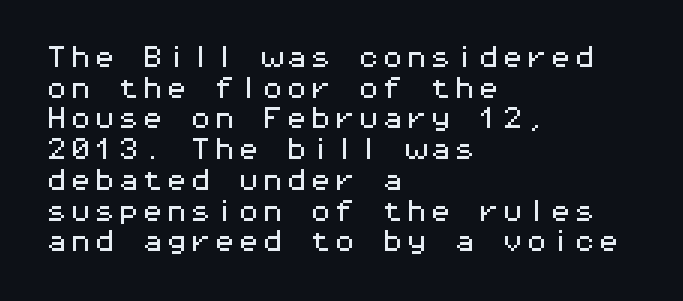
These lines stack with their left ends in a neat column. This sample uses plain, unmodified letter spacing. Rows of type keep a routine distance in the vertical direction. The glyphs are unaccompanied by any horizontal stroke below them. Vertical strokes here are truly vertical.
